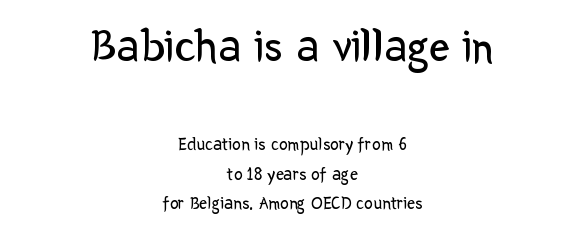
The image shows 46 px regular-weight sans-serif type, upright; set centered, normal line spacing (1.64x), normal letter spacing, not underlined; the first (top) block is 2.56x larger; low stroke contrast and a medium x-height.
